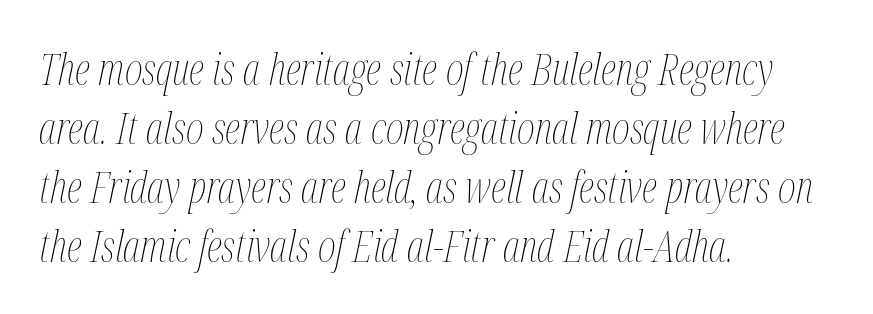
The image shows 43 px thin, condensed type, italic (leaning right); set left-aligned, normal line spacing (1.37x), normal letter spacing, not underlined; medium stroke contrast and a medium x-height.
